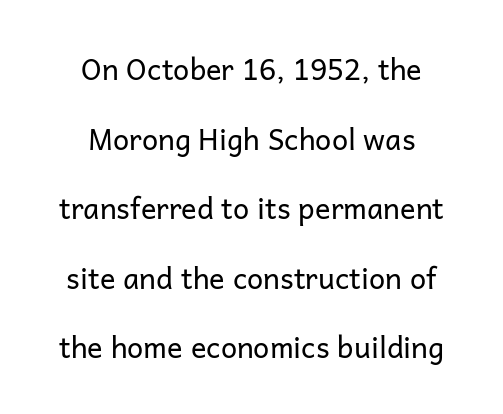
Q: Is the text bold? A: No.
Q: Is the text italic (slanted)? A: No, it is upright.
Q: Is the typeface a serif or a sans-serif typeface? A: Sans-serif.
Q: Is the text underlined? A: No.
Q: How is the paragraph aligned? A: Centered.
Q: Is the spacing between letters normal or unusually wide? A: Normal.
Q: Is the spacing between lines tight, normal or loose? A: Loose.
Q: Width (condensed, normal, or wide)? A: Normal.
Q: Stroke contrast? A: Low.
Q: x-height? A: Medium.
Q: Monospaced? A: No.
